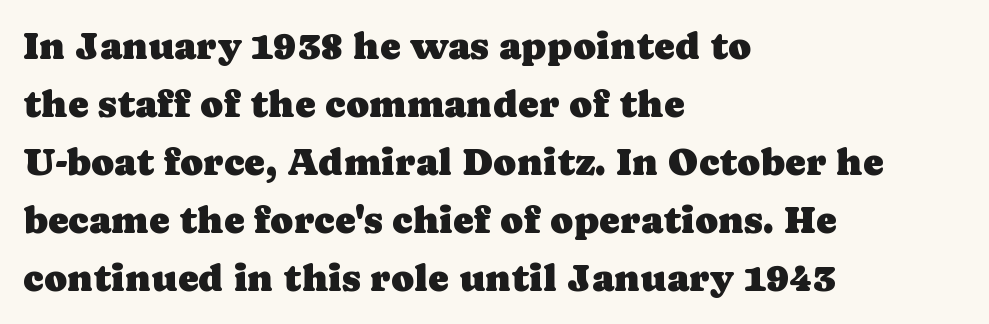
Q: Is the text italic (slanted)? A: No, it is upright.
Q: Is the typeface a serif or a sans-serif typeface? A: Serif.
Q: Is the text underlined? A: No.
Q: How is the paragraph aligned? A: Left-aligned.
Q: Is the spacing between letters normal or unusually wide? A: Normal.
Q: Is the spacing between lines tight, normal or loose? A: Normal.
Q: Width (condensed, normal, or wide)? A: Normal.
Q: Stroke contrast? A: Low.
Q: x-height? A: Medium.
Q: Monospaced? A: No.
